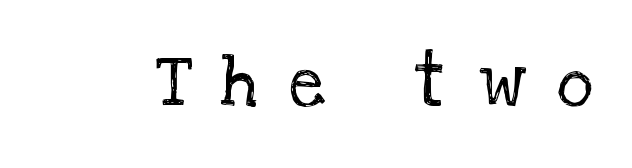
{"serif": "yes", "italic": "no", "bold": "no", "weight": "regular", "width": "normal", "stroke_contrast": "low", "x_height": "large", "monospaced": "no", "underline": "no", "letter_spacing": "wide", "letter_spacing_em": 0.48, "glyph_px": 70}
